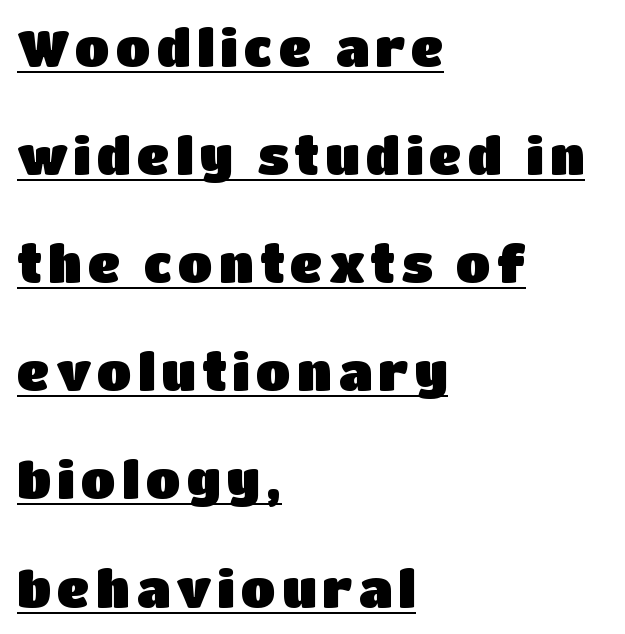
The image shows 51 px sans-serif type, upright; set left-aligned, loose line spacing (2.12x), underlined; low stroke contrast and a large x-height.
